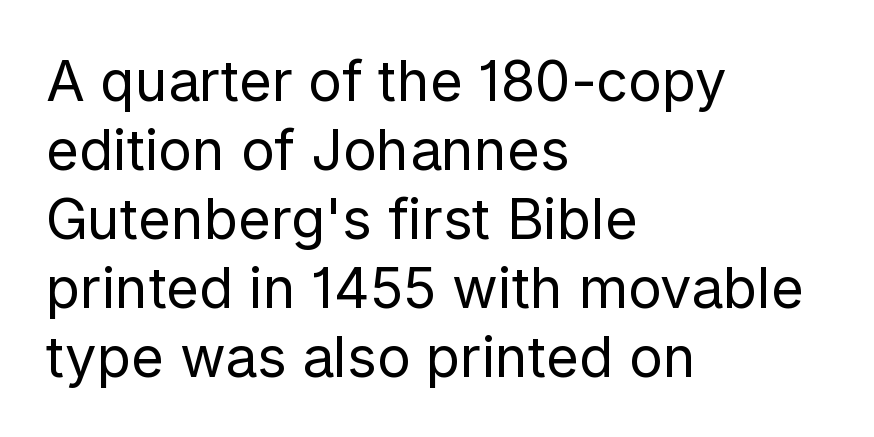
Do the letters lean? They stand straight. Compared with typical body copy, the letter spacing here is the same. Think of a printed novel: that variable character pitch is what you see here. The letterforms sit at book weight or below. If you drew a ruler down the left edge, every line would touch it. Letters rest on an invisible, unmarked baseline.
